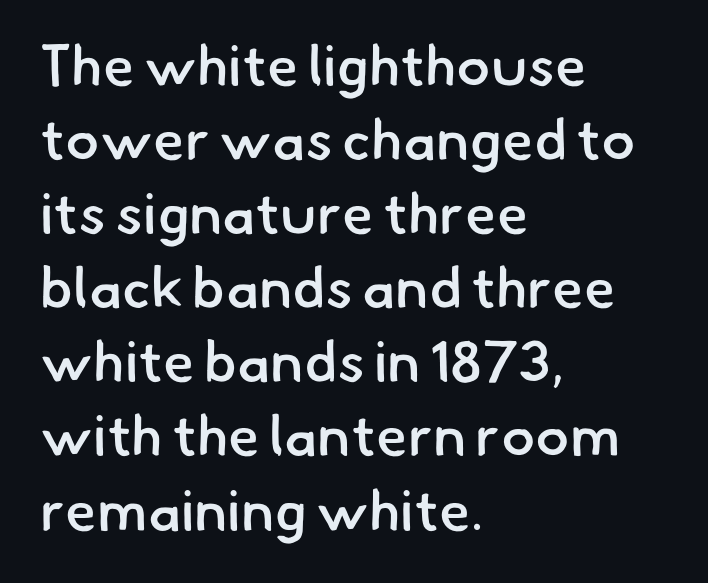
Q: Is the text bold? A: Semi-bold.
Q: Is the typeface a serif or a sans-serif typeface? A: Sans-serif.
Q: Is the text underlined? A: No.
Q: How is the paragraph aligned? A: Left-aligned.
Q: Is the spacing between letters normal or unusually wide? A: Normal.
Q: Is the spacing between lines tight, normal or loose? A: Normal.
Q: Width (condensed, normal, or wide)? A: Normal.
Q: Stroke contrast? A: Low.
Q: x-height? A: Small.
Q: Monospaced? A: No.
